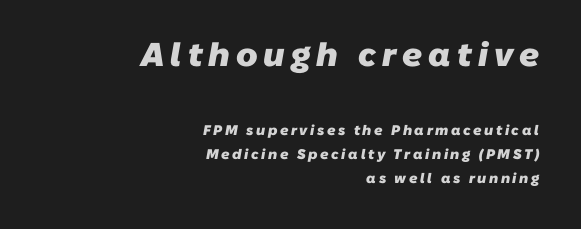
{"serif": "no", "bold": "yes", "weight": "heavy", "width": "normal", "stroke_contrast": "low", "x_height": "medium", "monospaced": "no", "underline": "no", "align": "right", "line_spacing": "normal", "line_spacing_ratio": 1.7, "larger_block": "first", "size_ratio": 2.36, "glyph_px": 33}
